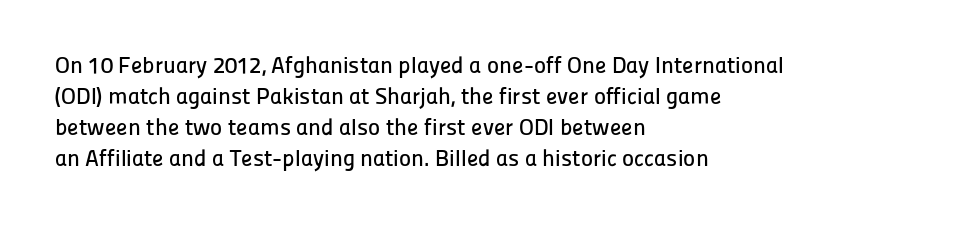
Q: Is the text italic (slanted)? A: No, it is upright.
Q: Is the text underlined? A: No.
Q: How is the paragraph aligned? A: Left-aligned.
Q: Is the spacing between letters normal or unusually wide? A: Normal.
Q: Is the spacing between lines tight, normal or loose? A: Normal.
